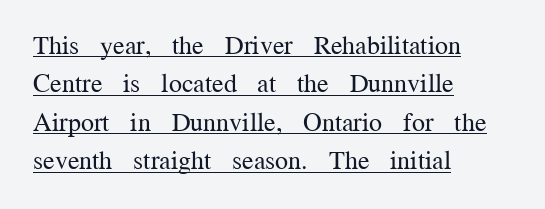
{"italic": "no", "bold": "no", "underline": "yes", "align": "left", "line_spacing": "normal", "line_spacing_ratio": 1.48, "letter_spacing": "normal", "letter_spacing_em": 0.0, "glyph_px": 26}
